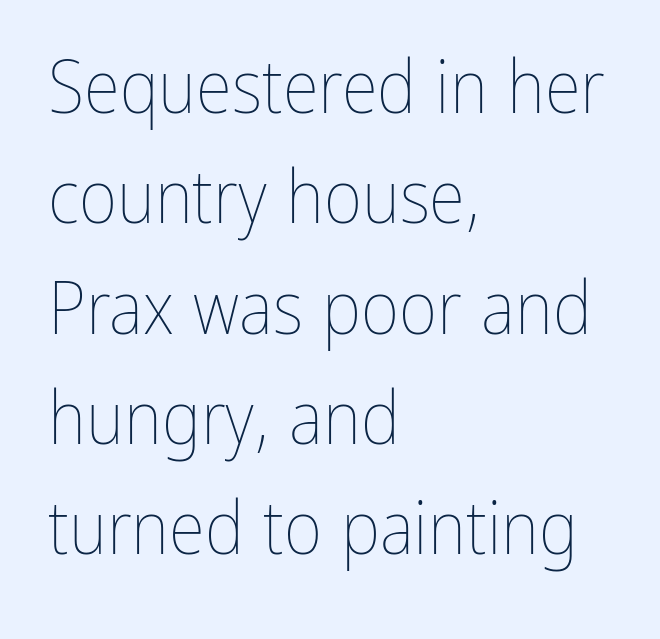
Q: Is the text bold? A: No.
Q: Is the text italic (slanted)? A: No, it is upright.
Q: Is the text underlined? A: No.
Q: How is the paragraph aligned? A: Left-aligned.
Q: Is the spacing between letters normal or unusually wide? A: Normal.
Q: Is the spacing between lines tight, normal or loose? A: Normal.
Q: Width (condensed, normal, or wide)? A: Condensed.
Q: Stroke contrast? A: Low.
Q: x-height? A: Medium.
Q: Monospaced? A: No.
